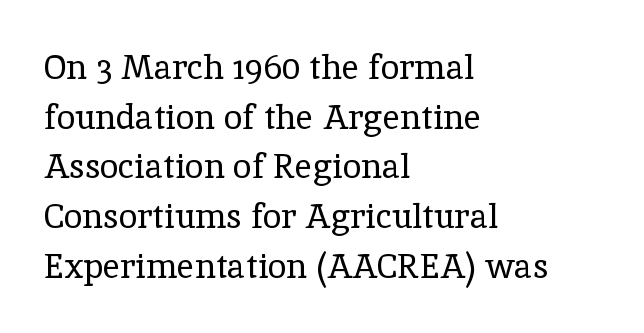
{"serif": "yes", "italic": "no", "bold": "no", "weight": "regular", "width": "normal", "x_height": "medium", "monospaced": "no", "underline": "no", "align": "left", "line_spacing": "normal", "line_spacing_ratio": 1.46, "letter_spacing": "normal", "letter_spacing_em": 0.0, "glyph_px": 34}
